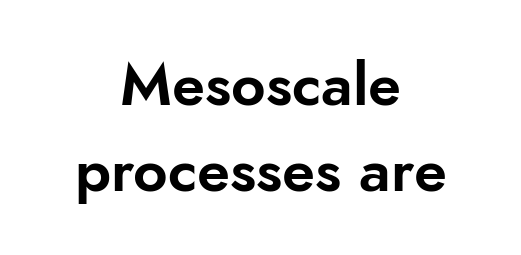
{"serif": "no", "italic": "no", "width": "normal", "stroke_contrast": "low", "x_height": "small", "monospaced": "no", "underline": "no", "align": "center", "line_spacing": "normal", "line_spacing_ratio": 1.43, "letter_spacing": "normal", "letter_spacing_em": 0.0, "glyph_px": 60}
